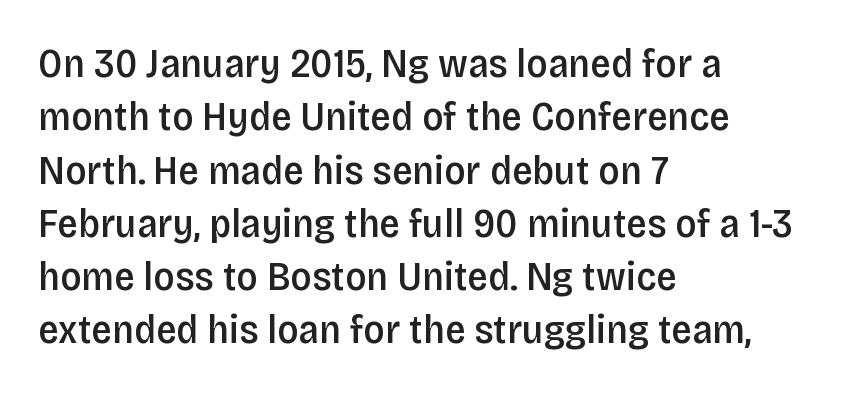
{"serif": "no", "italic": "no", "bold": "semi", "weight": "semibold", "width": "condensed", "stroke_contrast": "low", "x_height": "large", "monospaced": "no", "underline": "no", "align": "left", "line_spacing": "normal", "line_spacing_ratio": 1.3, "letter_spacing": "normal", "letter_spacing_em": 0.0, "glyph_px": 41}
